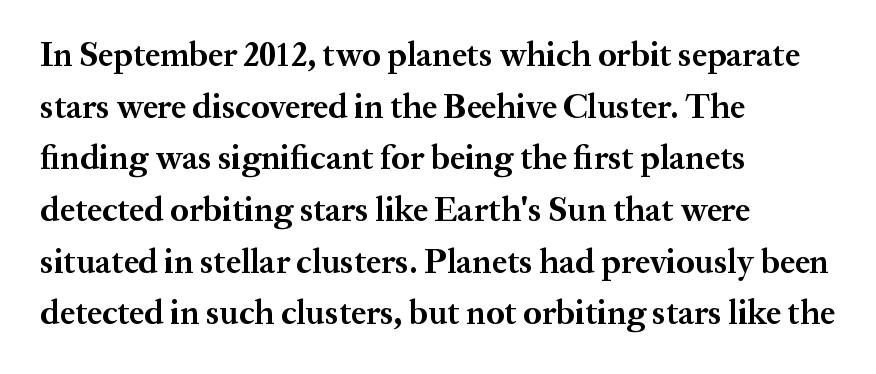
The image shows 34 px bold serif type, upright; set left-aligned, normal line spacing (1.52x), normal letter spacing, not underlined; medium stroke contrast and a medium x-height.
